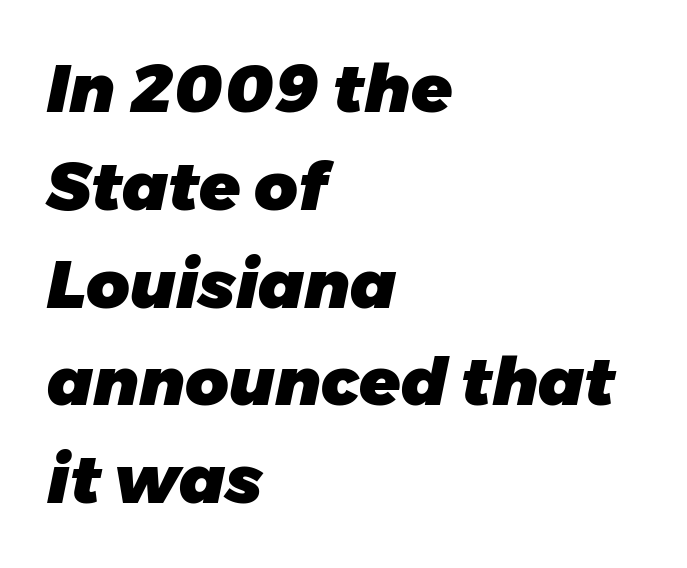
{"italic": "yes", "lean": "right", "slant_degrees": 11, "bold": "yes", "weight": "heavy", "width": "normal", "stroke_contrast": "low", "x_height": "medium", "monospaced": "no", "underline": "no", "align": "left", "line_spacing": "normal", "line_spacing_ratio": 1.46, "letter_spacing": "normal", "letter_spacing_em": 0.0, "glyph_px": 67}
